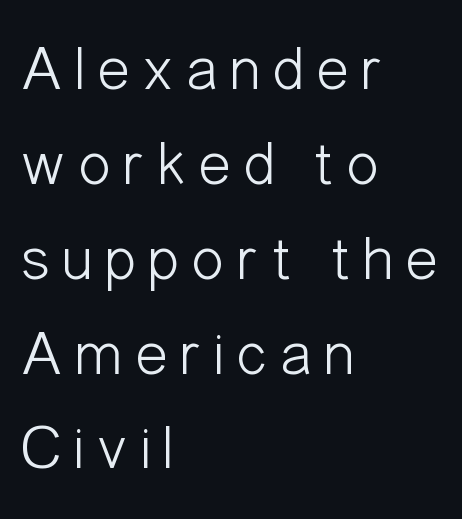
Q: Is the text bold? A: No.
Q: Is the text italic (slanted)? A: No, it is upright.
Q: Is the typeface a serif or a sans-serif typeface? A: Sans-serif.
Q: Is the text underlined? A: No.
Q: How is the paragraph aligned? A: Left-aligned.
Q: Is the spacing between lines tight, normal or loose? A: Normal.
Q: Width (condensed, normal, or wide)? A: Condensed.
Q: Stroke contrast? A: Low.
Q: x-height? A: Medium.
Q: Monospaced? A: No.
